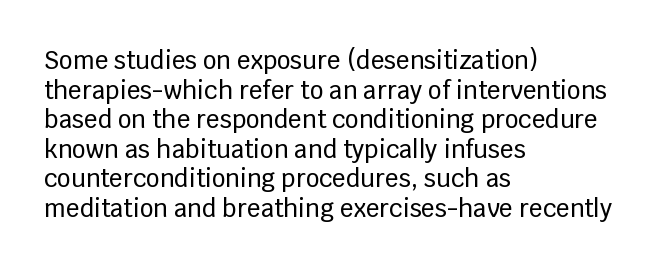
The image shows 24 px text type, upright; set left-aligned, line spacing 1.23x, normal letter spacing, not underlined.
